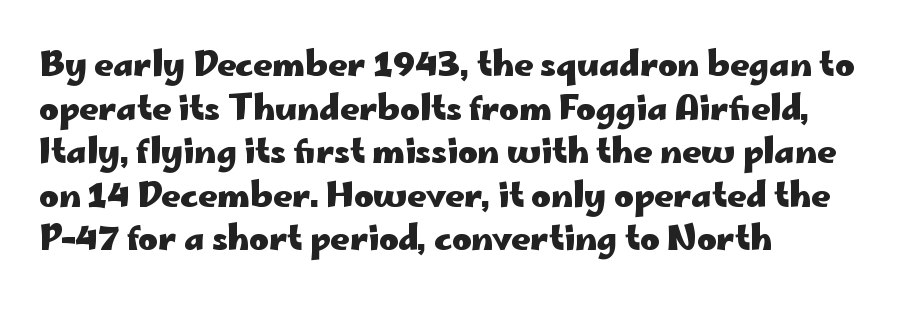
{"serif": "no", "italic": "no", "bold": "yes", "weight": "heavy", "width": "wide", "stroke_contrast": "low", "x_height": "small", "monospaced": "no", "underline": "no", "align": "left", "line_spacing": "normal", "line_spacing_ratio": 1.32, "letter_spacing": "normal", "letter_spacing_em": 0.0, "glyph_px": 33}
